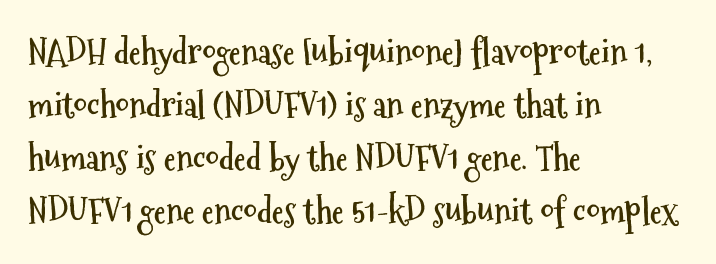
This sample uses plain, unmodified letter spacing. Are there feet on the stems? There aren't — it's a sans. Vertically, the passage feels balanced, rows spaced as you'd expect. This rendering uses left alignment, leaving the right contour irregular. Weight check: bold — yes, fully. Spacing verdict: proportional, widths tailored to each character.
